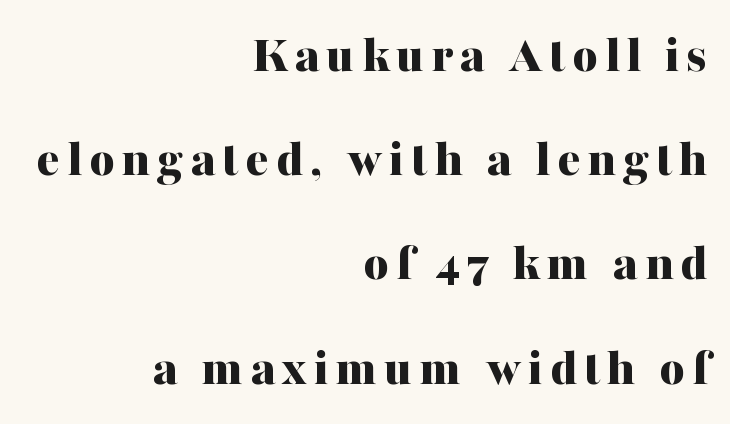
{"serif": "yes", "italic": "no", "bold": "yes", "weight": "bold", "width": "normal", "stroke_contrast": "medium", "x_height": "medium", "monospaced": "no", "underline": "no", "align": "right", "line_spacing": "loose", "line_spacing_ratio": 1.93, "glyph_px": 54}
